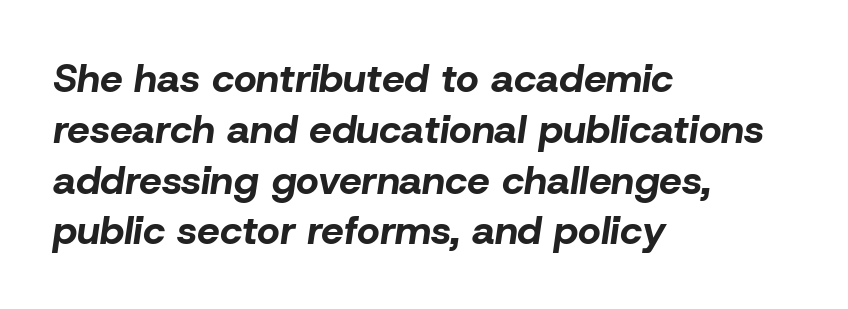
{"italic": "yes", "lean": "right", "slant_degrees": 8, "bold": "yes", "weight": "bold", "width": "normal", "stroke_contrast": "low", "x_height": "medium", "monospaced": "no", "underline": "no", "align": "left", "line_spacing": "normal", "line_spacing_ratio": 1.27, "letter_spacing": "normal", "letter_spacing_em": 0.0, "glyph_px": 40}
